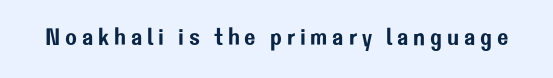
{"italic": "no", "underline": "no", "letter_spacing": "wide", "letter_spacing_em": 0.2, "glyph_px": 24}
